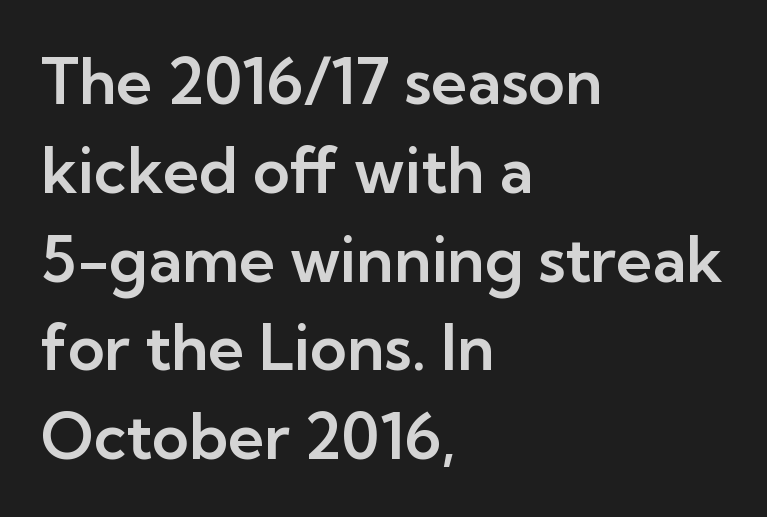
Note: no serifs on the glyphs. This sample has the flowing, uneven cadence of proportional lettering. A normal amount of white space separates one row of letters from the next. This is the regular roman posture of the typeface. A bare baseline throughout the passage.
